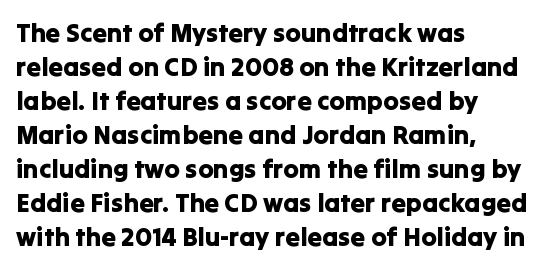
Q: Is the text italic (slanted)? A: No, it is upright.
Q: Is the text underlined? A: No.
Q: How is the paragraph aligned? A: Left-aligned.
Q: Is the spacing between letters normal or unusually wide? A: Normal.
Q: Is the spacing between lines tight, normal or loose? A: Normal.
